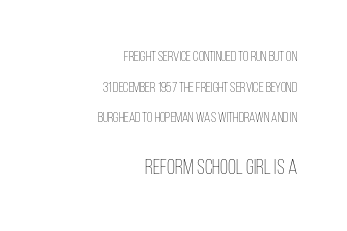
{"italic": "no", "bold": "no", "underline": "no", "align": "right", "line_spacing": "loose", "line_spacing_ratio": 2.18, "letter_spacing": "normal", "letter_spacing_em": 0.0, "larger_block": "second", "size_ratio": 1.5, "glyph_px": 21}
